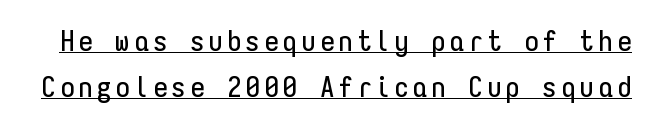
What kind of face is this? One without serifs — a sans. Students, observe: this is what conventionally led text looks like. Emphasis is given by a line drawn under the lettering. Vertical strokes here are truly vertical. Looks like terminal output: every glyph gets an equal slot.
